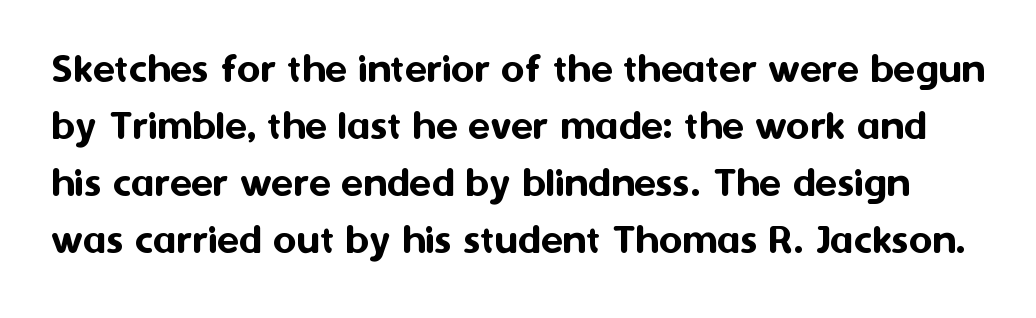
{"serif": "no", "italic": "no", "width": "normal", "stroke_contrast": "medium", "x_height": "medium", "monospaced": "no", "underline": "no", "line_spacing": "normal", "line_spacing_ratio": 1.27, "letter_spacing": "normal", "letter_spacing_em": 0.0, "glyph_px": 45}
